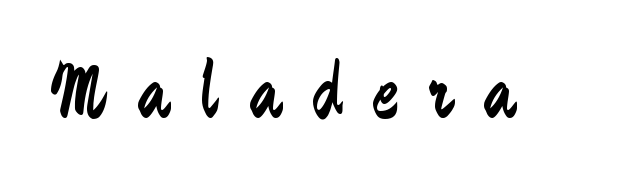
Just letters on the line, the space beneath them empty. Looks like regular typesetting: each glyph gets only the width it needs. Serifs: no, the terminals of the letterforms are clean.
